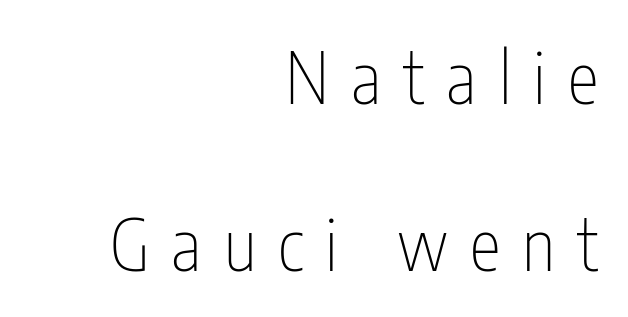
Students, note that the glyphs here are deliberately spaced far apart. Italic: no, the glyphs are upright roman. Spacing verdict: proportional, widths tailored to each character. Vertical spacing — loose. Each letter's strokes conclude bluntly, with no projecting serifs. This is not heavy type; no bold has been used.
